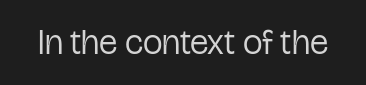
The image shows 35 px regular-weight, condensed sans-serif type, upright; set normal letter spacing, not underlined; low stroke contrast and a medium x-height.
